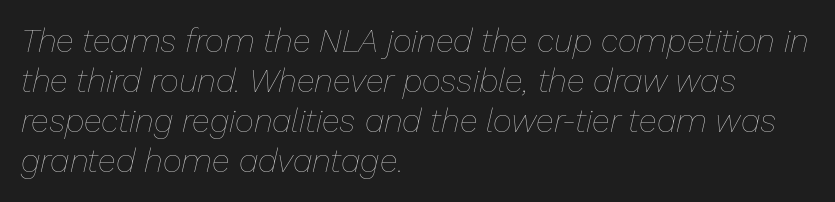
A student would call this left alignment; a typographer would say flush left, rag right. The type is set solid horizontally, with unmodified tracking. Underline: absent. The face used here is proportionally spaced, like ordinary book or web type. The typography opts for an oblique posture over an upright one.
